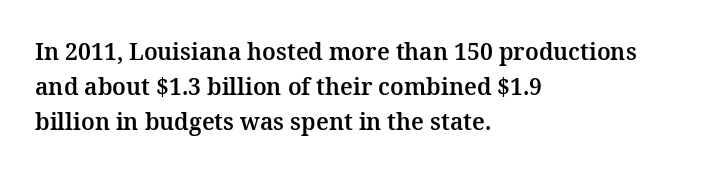
Q: Is the text italic (slanted)? A: No, it is upright.
Q: Is the text underlined? A: No.
Q: How is the paragraph aligned? A: Left-aligned.
Q: Is the spacing between letters normal or unusually wide? A: Normal.
Q: Is the spacing between lines tight, normal or loose? A: Normal.
